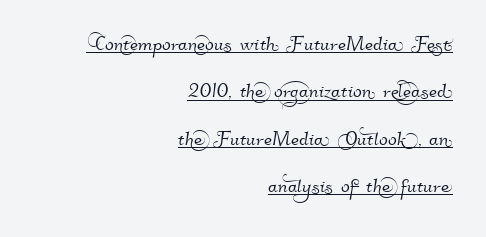
Somebody hit Ctrl+U on this one — the words are underlined. There is no visible air inserted between adjacent glyphs. The passage is arranged like a letterhead date or caption credit — flush right.
